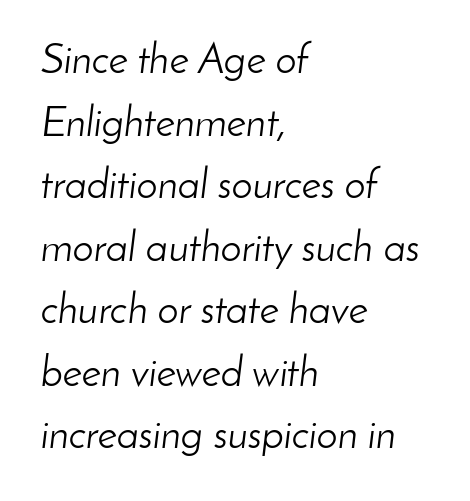
The image shows 42 px light type, italic (leaning right); set left-aligned, normal line spacing (1.49x), normal letter spacing, not underlined; low stroke contrast and a small x-height.
